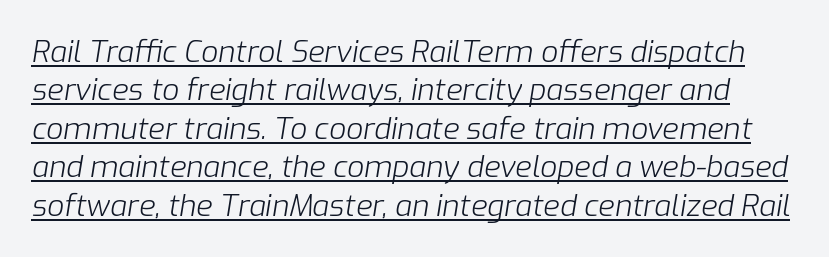
Character widths vary here, with narrow letters taking less room than wide ones. The passage shown leans; its letterforms are oblique. A typesetter would call this zero additional tracking. Compared with undecorated copy, this sample adds a rule below the words.
